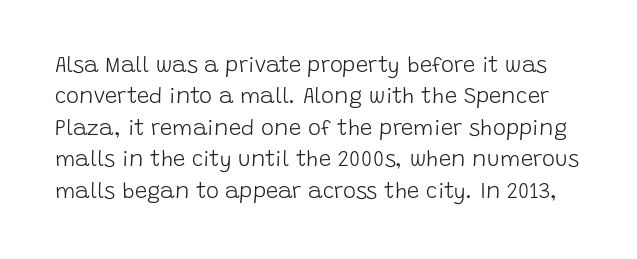
Q: Is the text bold? A: No.
Q: Is the text italic (slanted)? A: No, it is upright.
Q: Is the text underlined? A: No.
Q: Is the spacing between letters normal or unusually wide? A: Normal.
Q: Is the spacing between lines tight, normal or loose? A: Normal.
